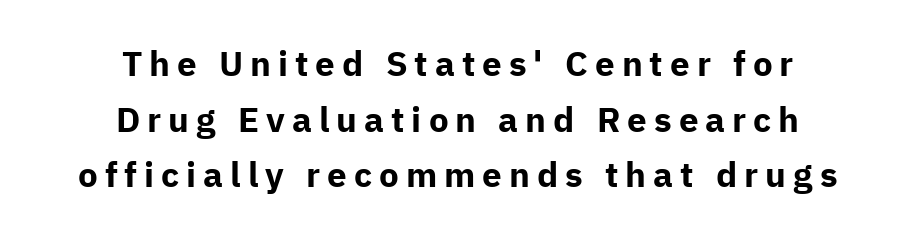
{"serif": "no", "italic": "no", "bold": "yes", "weight": "bold", "width": "normal", "stroke_contrast": "low", "x_height": "medium", "monospaced": "no", "underline": "no", "align": "center", "line_spacing": "normal", "line_spacing_ratio": 1.59, "letter_spacing": "wide", "letter_spacing_em": 0.2, "glyph_px": 35}
